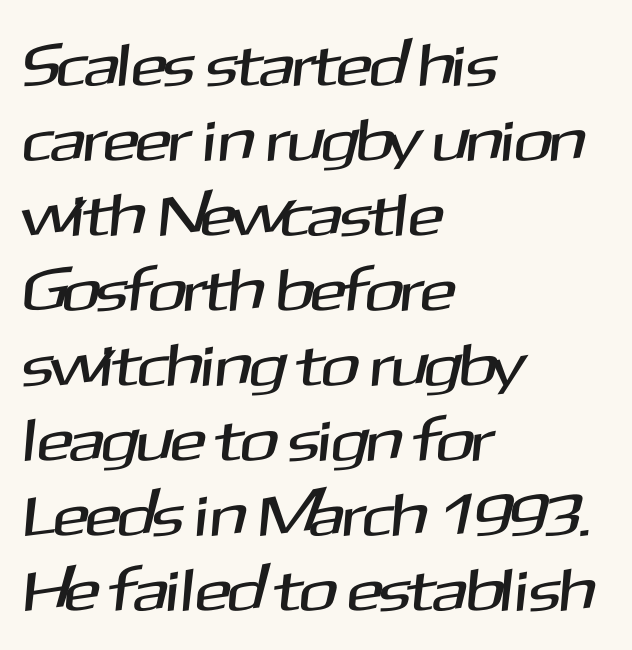
Q: Is the typeface a serif or a sans-serif typeface? A: Sans-serif.
Q: Is the text underlined? A: No.
Q: How is the paragraph aligned? A: Left-aligned.
Q: Is the spacing between letters normal or unusually wide? A: Normal.
Q: Is the spacing between lines tight, normal or loose? A: Normal.
Q: Width (condensed, normal, or wide)? A: Normal.
Q: Stroke contrast? A: Medium.
Q: x-height? A: Medium.
Q: Monospaced? A: No.
